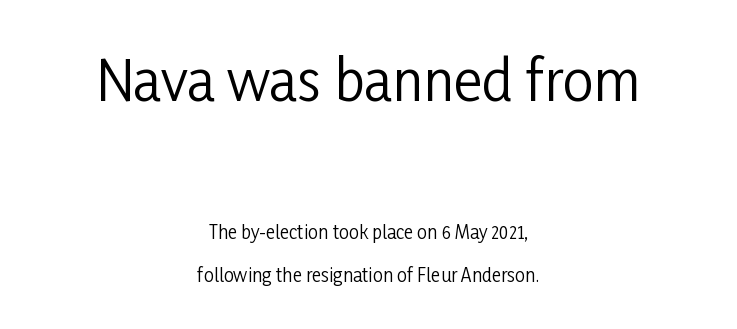
You could not count columns in this text — the font is proportionally spaced. Notice how the passage keeps no hard edge, just a central spine. The zone under the glyphs is completely vacant. The cut favours lightness, reaching ordinary text weight at its darkest. The horizontal fit of the characters is conventional and even.
